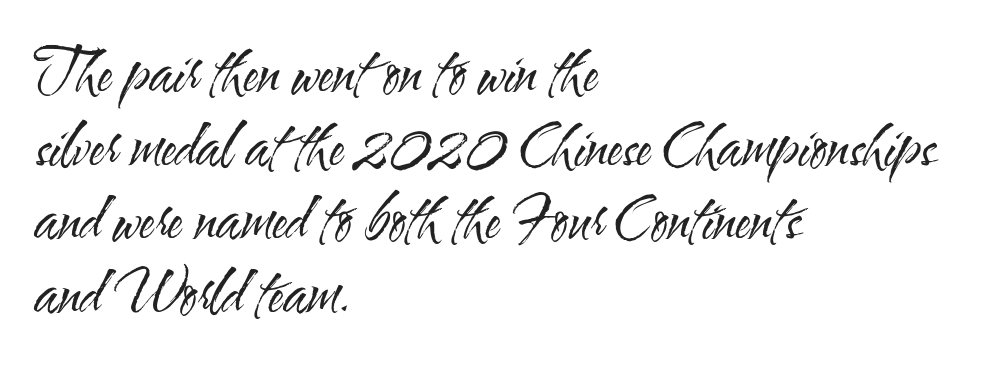
The image shows 58 px regular-weight, condensed sans-serif type; set left-aligned, normal line spacing (1.27x), normal letter spacing, not underlined; medium stroke contrast and a small x-height.
